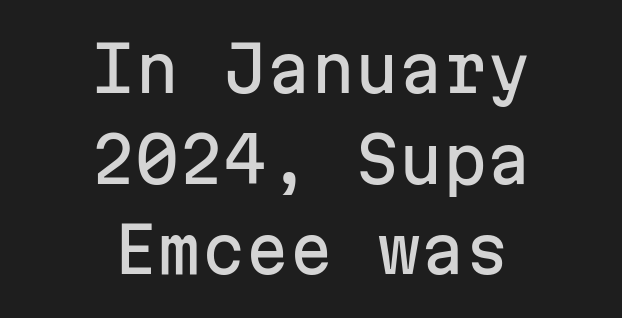
Look at the bottom of the vertical strokes: they stop flat, with no serifs. Check under the words: just untouched page. Visually the block forms a symmetrical silhouette, jagged on both flanks. Ordinary non-slanted type is in use.
